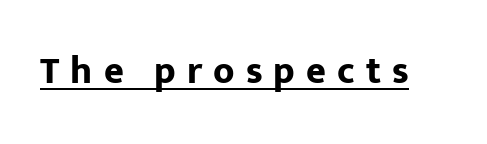
Summary of weight: heavy, a full bold. This rendering widens character spacing well past its baseline value. Each letter's strokes conclude bluntly, with no projecting serifs. Think of a printed novel: that variable character pitch is what you see here. A continuous stroke trails under the words, as in a hyperlink. The lettering holds an erect, upright posture throughout.
